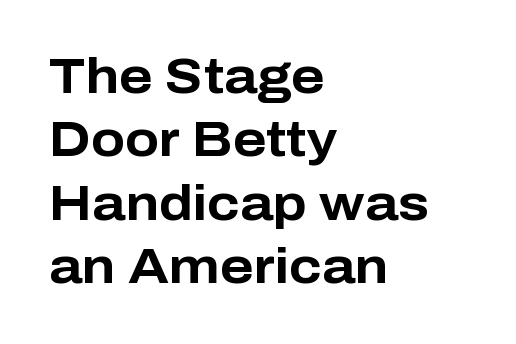
If you drew a ruler down the left edge, every line would touch it. Nothing unusual about the tracking: characters are spaced as the font intends. In terms of leading, this rendering sits right in the middle. Typographic density is high because the face is bold. Underline: absent. Does the type have serifs? No, each stem ends abruptly.
